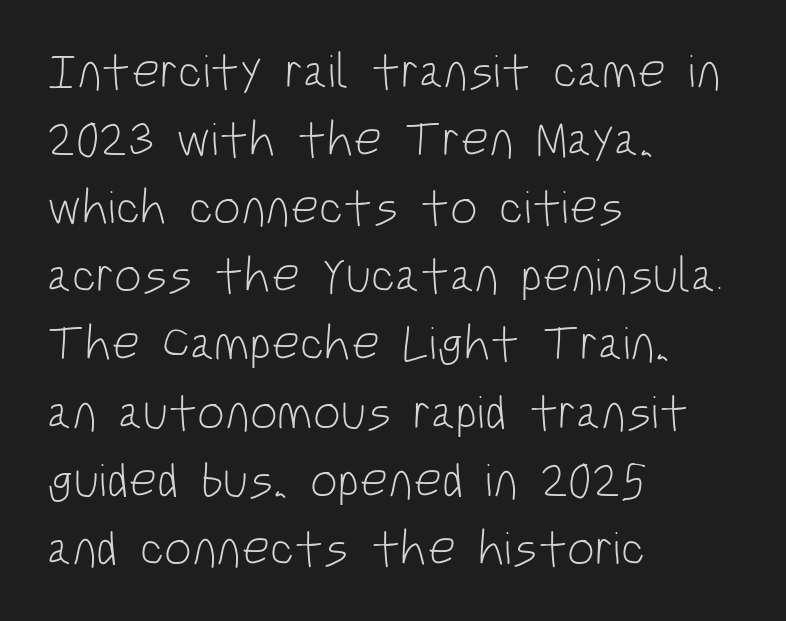
{"serif": "no", "italic": "no", "bold": "no", "weight": "light", "width": "condensed", "stroke_contrast": "low", "x_height": "large", "monospaced": "no", "underline": "no", "align": "left", "line_spacing": "normal", "line_spacing_ratio": 1.39, "letter_spacing": "normal", "letter_spacing_em": 0.0, "glyph_px": 49}
